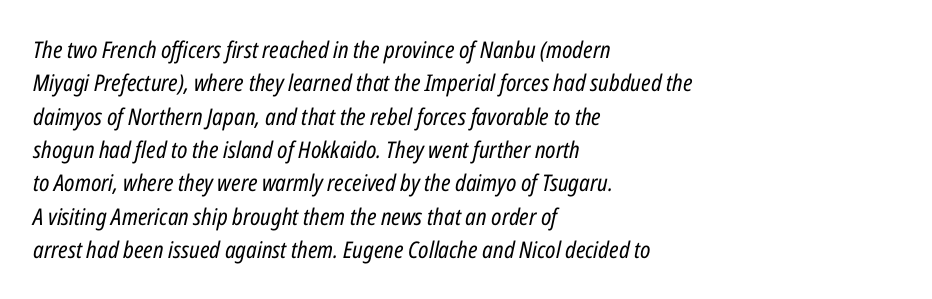
{"italic": "yes", "lean": "right", "slant_degrees": 12, "bold": "no", "underline": "no", "align": "left", "line_spacing": "normal", "line_spacing_ratio": 1.45, "letter_spacing": "normal", "letter_spacing_em": 0.0, "glyph_px": 23}
